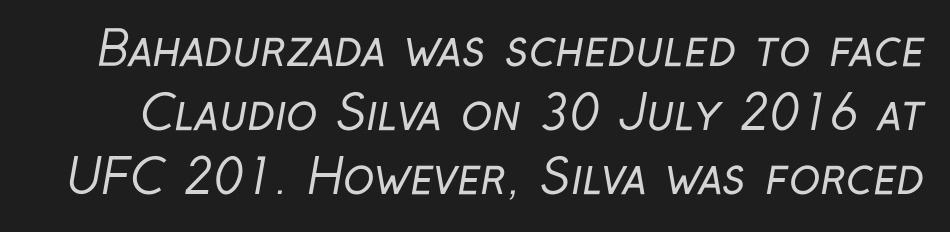
{"serif": "no", "bold": "no", "weight": "regular", "width": "condensed", "stroke_contrast": "low", "x_height": "medium", "monospaced": "no", "underline": "no", "line_spacing": "normal", "line_spacing_ratio": 1.36, "letter_spacing": "normal", "letter_spacing_em": 0.0, "glyph_px": 47}
